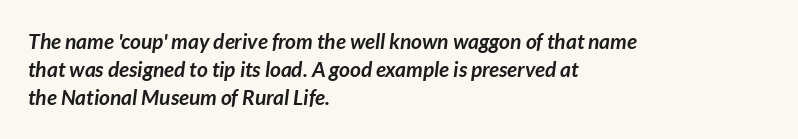
{"italic": "yes", "lean": "right", "slant_degrees": 7, "bold": "yes", "underline": "no", "align": "left", "line_spacing": "normal", "line_spacing_ratio": 1.34, "letter_spacing": "normal", "letter_spacing_em": 0.0, "glyph_px": 21}
